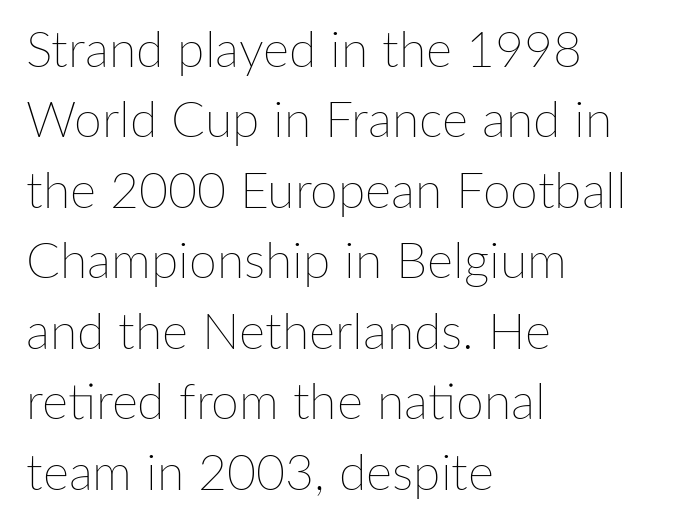
The passage shown is typed in a proportional face where columns would drift. Posture: straight, roman, zero tilt. Students, note that the glyphs here touch the page at normal intervals. The space between consecutive lines is moderate. In CSS terms this would be text-align: left.
